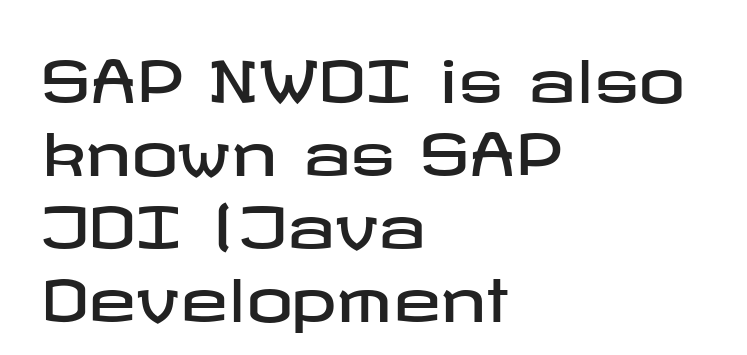
{"serif": "no", "italic": "no", "width": "wide", "stroke_contrast": "low", "x_height": "medium", "underline": "no", "align": "left", "line_spacing": "normal", "line_spacing_ratio": 1.26, "letter_spacing": "normal", "letter_spacing_em": 0.0, "glyph_px": 58}
